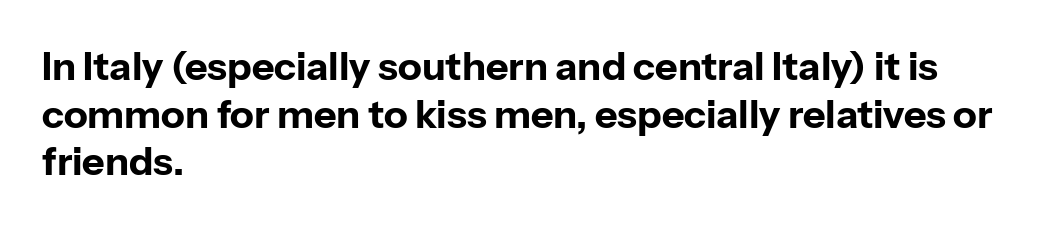
The image shows 39 px bold sans-serif type, upright; set left-aligned, line spacing 1.22x, normal letter spacing, not underlined; low stroke contrast and a medium x-height.
